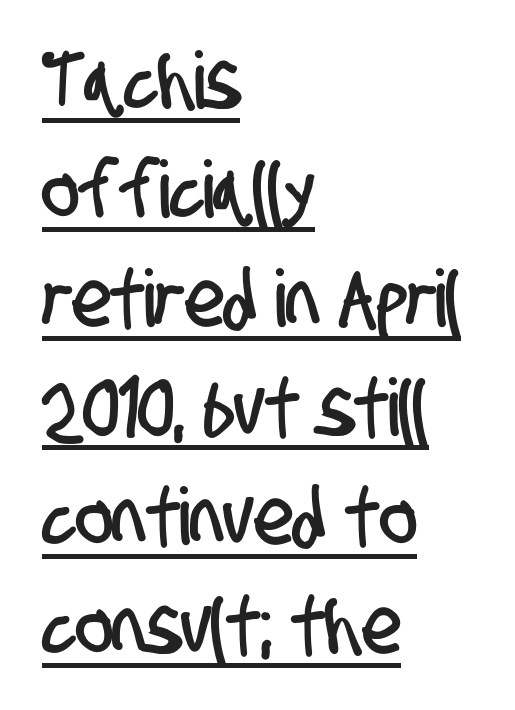
The image shows 79 px condensed sans-serif type; set left-aligned, normal line spacing (1.38x), normal letter spacing, underlined; low stroke contrast and a large x-height.
